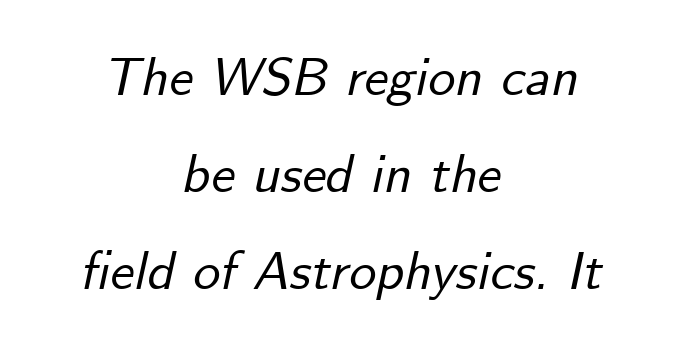
The image shows 54 px text type, italic (leaning right); set centered, line spacing 1.8x, normal letter spacing, not underlined; low stroke contrast and a small x-height.
